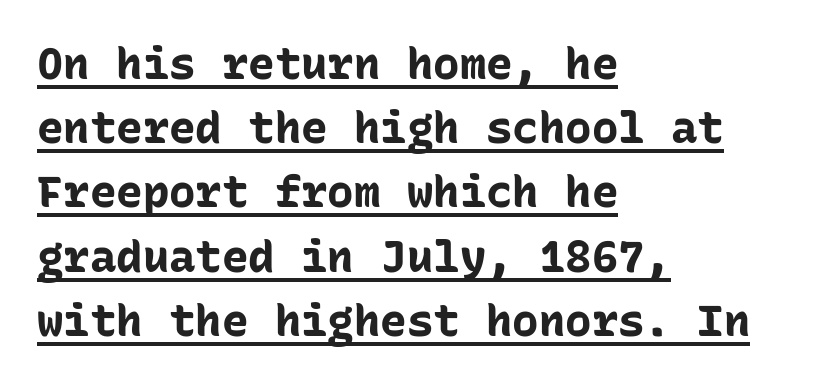
The image shows 44 px bold sans-serif type, upright, monospaced; set left-aligned, normal line spacing (1.46x), normal letter spacing, underlined; low stroke contrast and a medium x-height.
